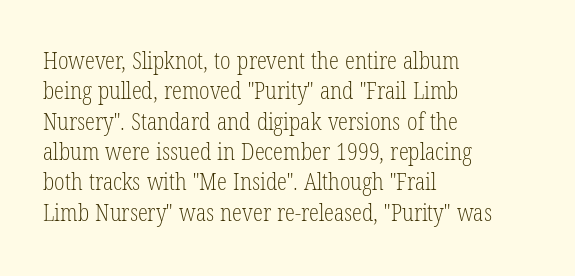
Q: Is the text bold? A: No.
Q: Is the text italic (slanted)? A: No, it is upright.
Q: Is the text underlined? A: No.
Q: How is the paragraph aligned? A: Left-aligned.
Q: Is the spacing between letters normal or unusually wide? A: Normal.
Q: Is the spacing between lines tight, normal or loose? A: Normal.
